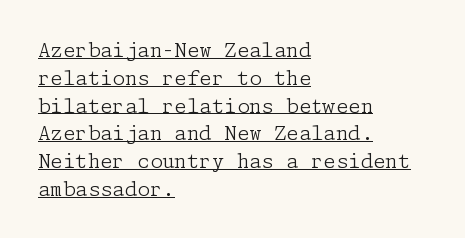
Q: Is the text bold? A: No.
Q: Is the text italic (slanted)? A: No, it is upright.
Q: Is the text underlined? A: Yes.
Q: How is the paragraph aligned? A: Left-aligned.
Q: Is the spacing between letters normal or unusually wide? A: Normal.
Q: Is the spacing between lines tight, normal or loose? A: Normal.
